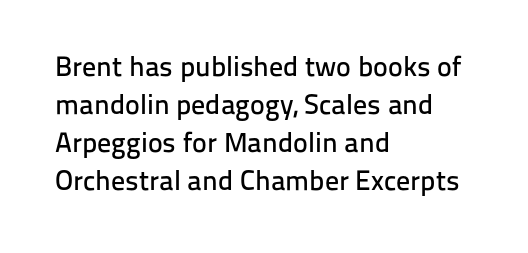
Q: Is the text italic (slanted)? A: No, it is upright.
Q: Is the typeface a serif or a sans-serif typeface? A: Sans-serif.
Q: Is the text underlined? A: No.
Q: How is the paragraph aligned? A: Left-aligned.
Q: Is the spacing between letters normal or unusually wide? A: Normal.
Q: Is the spacing between lines tight, normal or loose? A: Normal.
Q: Width (condensed, normal, or wide)? A: Normal.
Q: Stroke contrast? A: Low.
Q: x-height? A: Medium.
Q: Monospaced? A: No.
